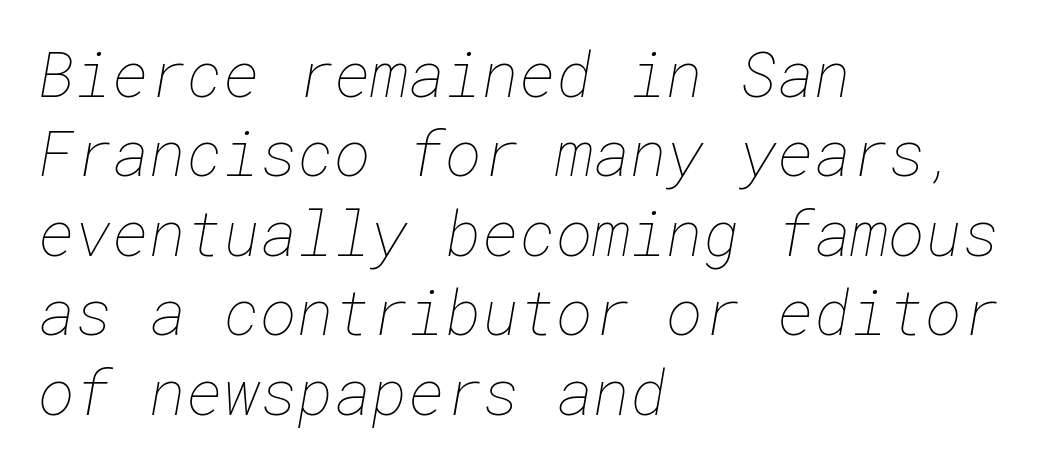
Q: Is the text bold? A: No.
Q: Is the text underlined? A: No.
Q: How is the paragraph aligned? A: Left-aligned.
Q: Is the spacing between letters normal or unusually wide? A: Normal.
Q: Is the spacing between lines tight, normal or loose? A: Normal.
Q: Width (condensed, normal, or wide)? A: Normal.
Q: Stroke contrast? A: Low.
Q: x-height? A: Medium.
